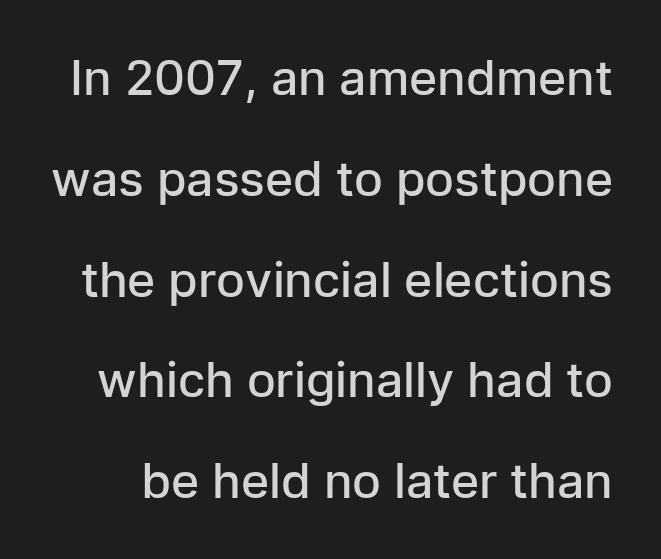
Does the leading feel generous? Absolutely, it's lavish. The passage shown is typed in a proportional face where columns would drift. Descenders are the only things crossing below the line. Does the lettering tilt? It doesn't — this is upright.
